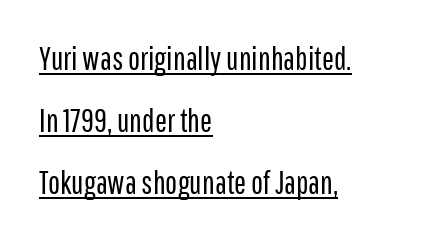
Emphasis is given by a line drawn under the lettering. Think of a printed novel: that variable character pitch is what you see here. The font's upright variant was chosen for this text. Ink coverage per letter is moderate at most.
